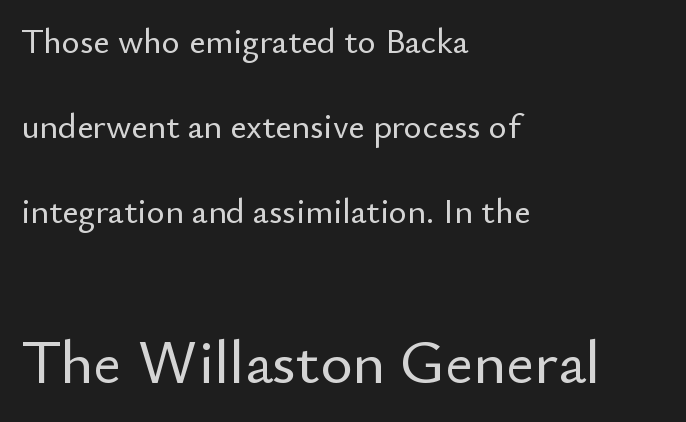
Q: Is the text italic (slanted)? A: No, it is upright.
Q: Is the typeface a serif or a sans-serif typeface? A: Sans-serif.
Q: Is the text underlined? A: No.
Q: How is the paragraph aligned? A: Left-aligned.
Q: Is the spacing between letters normal or unusually wide? A: Normal.
Q: Is the spacing between lines tight, normal or loose? A: Loose.
Q: Which block of text is set in a larger size, the first (top) or the second (bottom)? A: The second (bottom) one.
Q: Width (condensed, normal, or wide)? A: Normal.
Q: Stroke contrast? A: Low.
Q: x-height? A: Small.
Q: Monospaced? A: No.
